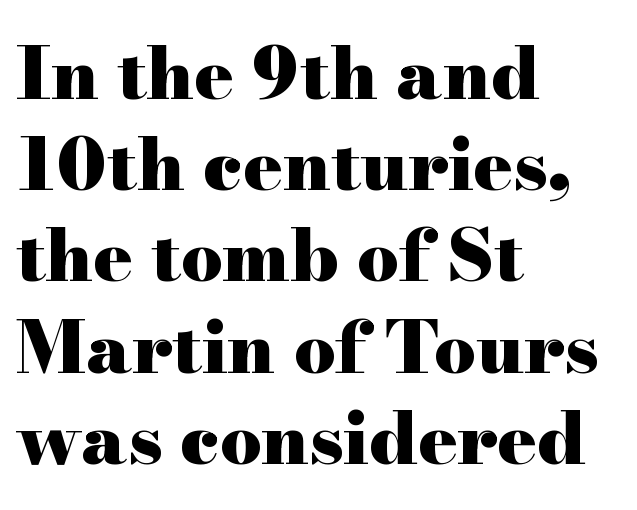
The passage shown stacks its lines at a standard gap. This is heavy type, rendered in bold. This rendering employs a face with finishing strokes, i.e., a serif. Spacing verdict: proportional, widths tailored to each character. The letters stand upright; this is a roman face.
